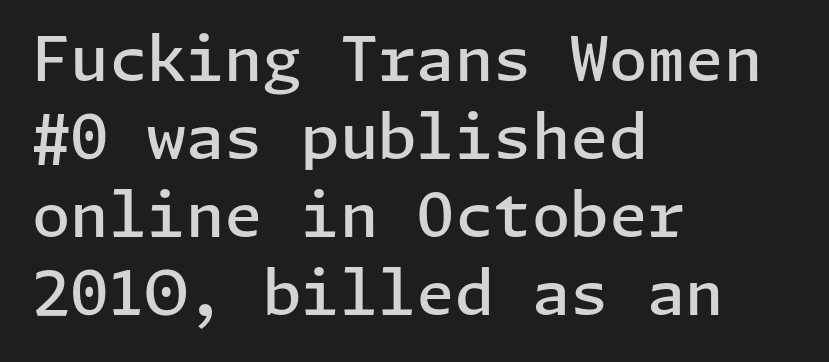
The image shows 62 px semibold sans-serif type, upright; set left-aligned, normal line spacing (1.26x), normal letter spacing, not underlined; low stroke contrast and a medium x-height.
